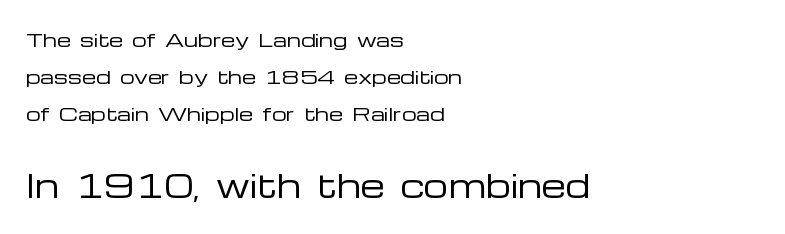
Q: Is the text bold? A: No.
Q: Is the text italic (slanted)? A: No, it is upright.
Q: Is the typeface a serif or a sans-serif typeface? A: Sans-serif.
Q: Is the text underlined? A: No.
Q: How is the paragraph aligned? A: Left-aligned.
Q: Is the spacing between letters normal or unusually wide? A: Normal.
Q: Is the spacing between lines tight, normal or loose? A: Loose.
Q: Which block of text is set in a larger size, the first (top) or the second (bottom)? A: The second (bottom) one.
Q: Width (condensed, normal, or wide)? A: Wide.
Q: Stroke contrast? A: Low.
Q: x-height? A: Medium.
Q: Monospaced? A: No.
